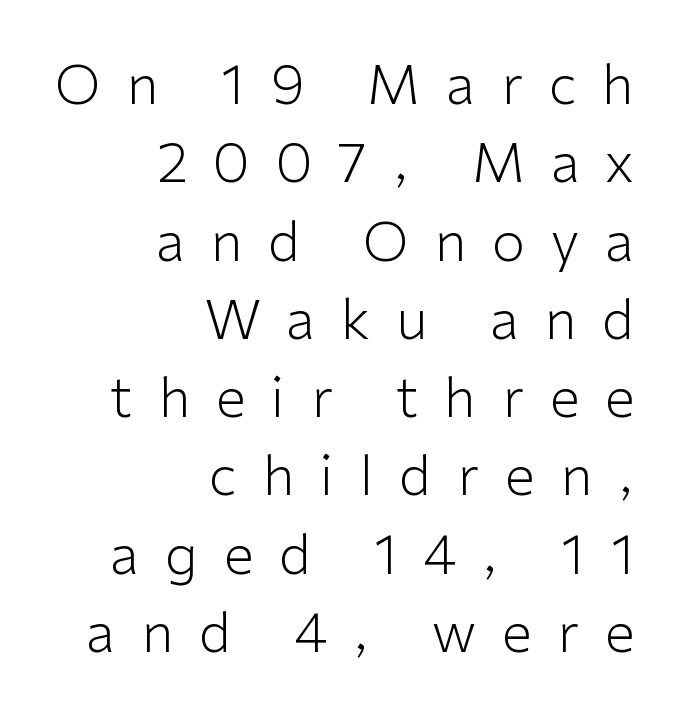
The font's upright variant was chosen for this text. Weight class: somewhere from thin through regular. This block has exactly the height ordinary leading produces. The rendering anchors every line to the right-hand side. The text was rendered using a sans face with plain stroke endings. Proportional: the letters do not fall into vertical columns.
